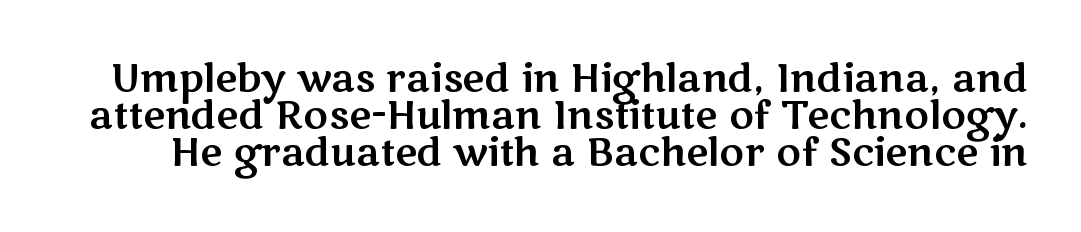
{"serif": "no", "italic": "no", "width": "wide", "stroke_contrast": "medium", "x_height": "medium", "monospaced": "no", "underline": "no", "line_spacing": "tight", "line_spacing_ratio": 0.97, "letter_spacing": "normal", "letter_spacing_em": 0.0, "glyph_px": 38}
